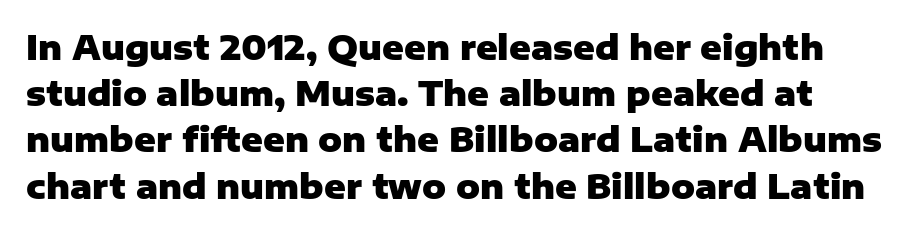
{"serif": "no", "italic": "no", "bold": "yes", "weight": "heavy", "width": "normal", "stroke_contrast": "low", "x_height": "medium", "monospaced": "no", "underline": "no", "line_spacing": "normal", "line_spacing_ratio": 1.4, "letter_spacing": "normal", "letter_spacing_em": 0.0, "glyph_px": 33}
